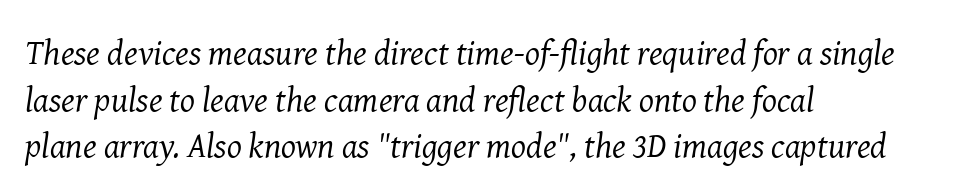
{"serif": "yes", "italic": "yes", "lean": "right", "slant_degrees": 8, "bold": "no", "weight": "regular", "width": "normal", "stroke_contrast": "medium", "x_height": "medium", "monospaced": "no", "underline": "no", "align": "left", "line_spacing": "normal", "line_spacing_ratio": 1.33, "letter_spacing": "normal", "letter_spacing_em": 0.0, "glyph_px": 35}
